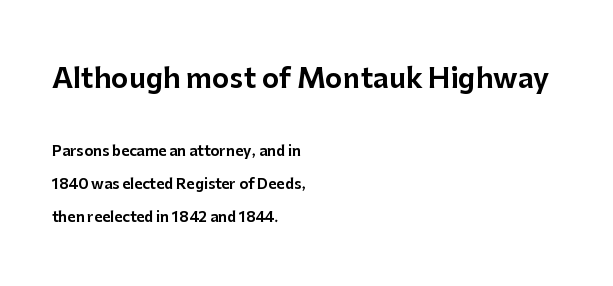
The lines in this sample share a left origin and differ only in where they stop. This layout puts the oversized block above and the modest block below. Unlike italic type, these characters show no tilt at all. The zone under the glyphs is completely vacant. Whoever set this chose breathing room over compactness in the vertical rhythm. Nobody touched the tracking dial on this one.
